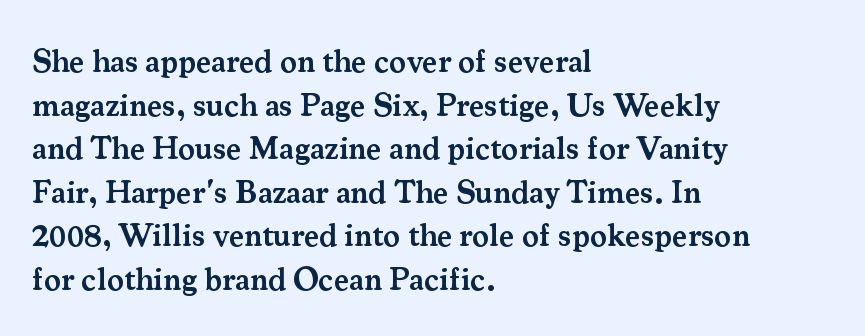
The image shows 32 px semibold serif type, upright; set left-aligned, normal line spacing (1.36x), normal letter spacing, not underlined; medium stroke contrast and a small x-height.
